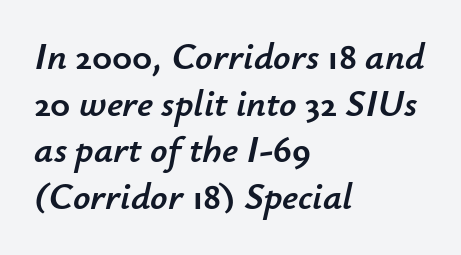
The image shows 38 px text type, italic (leaning right); set left-aligned, line spacing 1.23x, normal letter spacing, not underlined; low stroke contrast and a small x-height.
